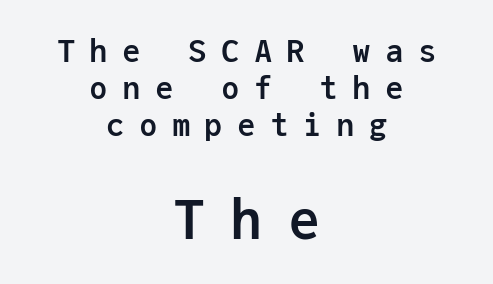
Q: Is the text bold? A: Yes.
Q: Is the text italic (slanted)? A: No, it is upright.
Q: Is the typeface a serif or a sans-serif typeface? A: Sans-serif.
Q: Is the text underlined? A: No.
Q: How is the paragraph aligned? A: Centered.
Q: Is the spacing between letters normal or unusually wide? A: Unusually wide.
Q: Which block of text is set in a larger size, the first (top) or the second (bottom)? A: The second (bottom) one.
Q: Width (condensed, normal, or wide)? A: Normal.
Q: Stroke contrast? A: Low.
Q: x-height? A: Medium.
Q: Monospaced? A: Yes.
